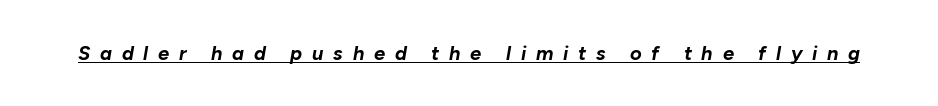
Q: Is the text bold? A: Yes.
Q: Is the text italic (slanted)? A: Yes, it leans right by about 10 degrees.
Q: Is the text underlined? A: Yes.
Q: Is the spacing between letters normal or unusually wide? A: Unusually wide.
